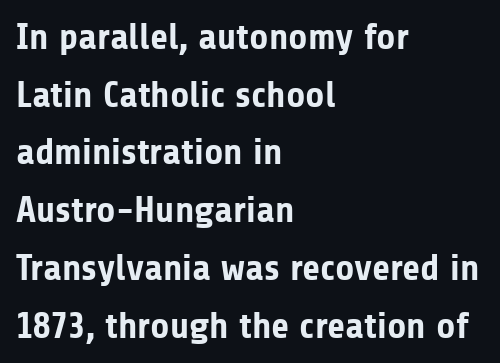
{"serif": "no", "italic": "no", "bold": "yes", "weight": "bold", "width": "normal", "stroke_contrast": "low", "x_height": "medium", "monospaced": "no", "underline": "no", "align": "left", "line_spacing": "normal", "line_spacing_ratio": 1.56, "letter_spacing": "normal", "letter_spacing_em": 0.0, "glyph_px": 37}
